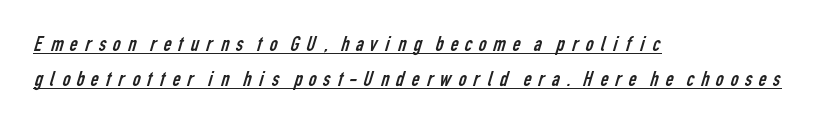
Q: Is the text bold? A: No.
Q: Is the text underlined? A: Yes.
Q: How is the paragraph aligned? A: Left-aligned.
Q: Is the spacing between letters normal or unusually wide? A: Unusually wide.
Q: Is the spacing between lines tight, normal or loose? A: Normal.
